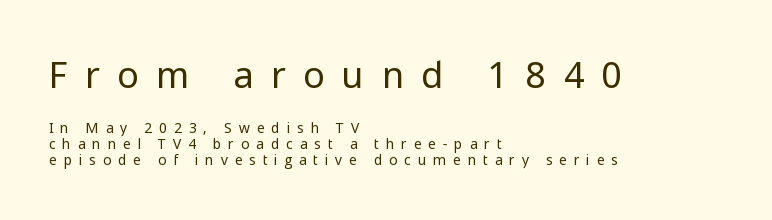
Q: Is the text bold? A: No.
Q: Is the text italic (slanted)? A: No, it is upright.
Q: Is the typeface a serif or a sans-serif typeface? A: Sans-serif.
Q: Is the text underlined? A: No.
Q: How is the paragraph aligned? A: Left-aligned.
Q: Is the spacing between letters normal or unusually wide? A: Unusually wide.
Q: Is the spacing between lines tight, normal or loose? A: Tight.
Q: Which block of text is set in a larger size, the first (top) or the second (bottom)? A: The first (top) one.
Q: Width (condensed, normal, or wide)? A: Normal.
Q: Stroke contrast? A: Low.
Q: x-height? A: Medium.
Q: Monospaced? A: No.
